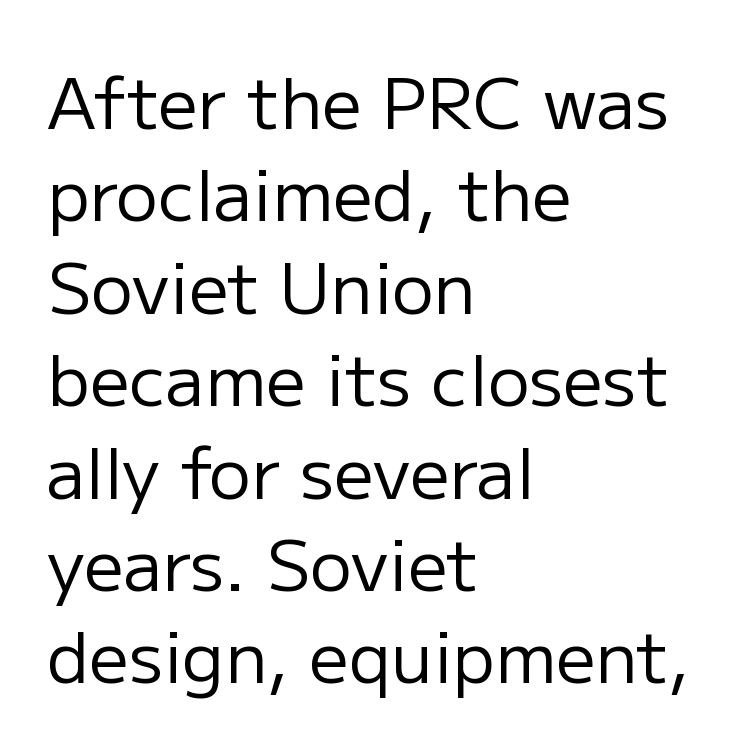
{"serif": "no", "italic": "no", "bold": "no", "weight": "regular", "width": "normal", "stroke_contrast": "low", "x_height": "medium", "monospaced": "no", "underline": "no", "align": "left", "line_spacing": "normal", "line_spacing_ratio": 1.32, "letter_spacing": "normal", "letter_spacing_em": 0.0, "glyph_px": 70}
